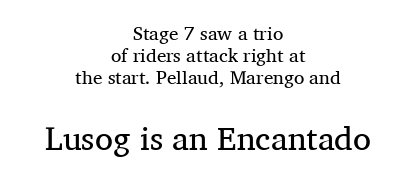
Unbolded letterforms with no extra heft. The face used here is proportionally spaced, like ordinary book or web type. Words float on clear page, feet unadorned. If you squint, the bottom block still reads clearly — it's the larger of the two.
